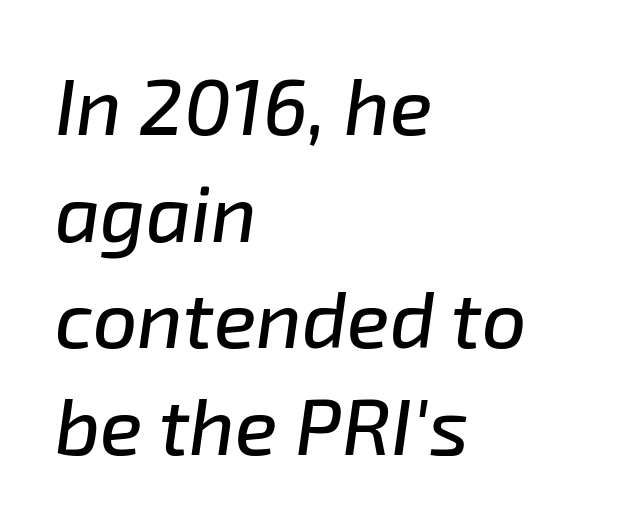
The image shows 79 px text type, italic (leaning right); set left-aligned, normal line spacing (1.35x), normal letter spacing, not underlined; low stroke contrast and a medium x-height.
